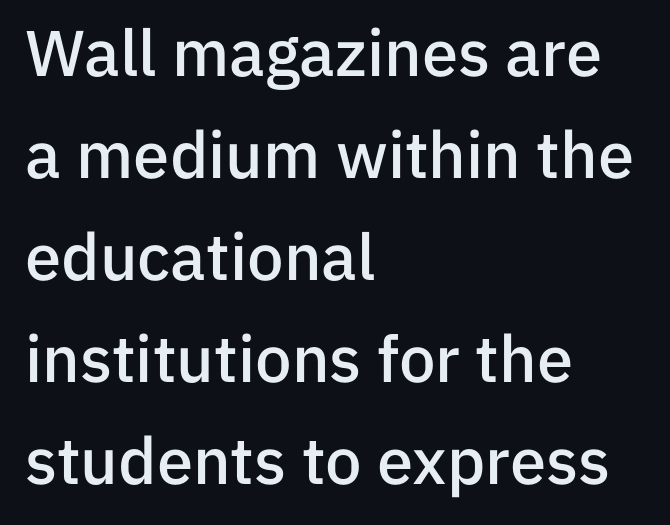
The image shows 65 px semibold sans-serif type, upright; set left-aligned, normal line spacing (1.57x), normal letter spacing, not underlined; low stroke contrast and a medium x-height.
